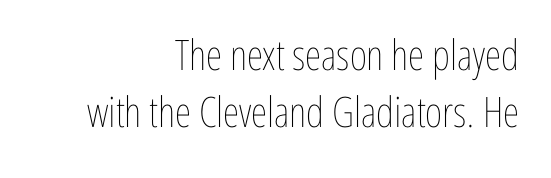
{"italic": "no", "bold": "no", "weight": "thin", "width": "condensed", "stroke_contrast": "low", "x_height": "medium", "monospaced": "no", "underline": "no", "align": "right", "line_spacing": "normal", "line_spacing_ratio": 1.36, "letter_spacing": "normal", "letter_spacing_em": 0.0, "glyph_px": 42}
